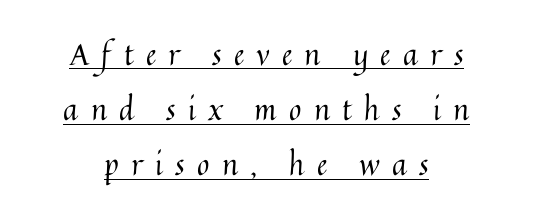
{"bold": "no", "weight": "regular", "width": "normal", "stroke_contrast": "medium", "x_height": "medium", "monospaced": "no", "underline": "yes", "align": "center", "line_spacing_ratio": 1.84, "letter_spacing": "wide", "letter_spacing_em": 0.41, "glyph_px": 30}
